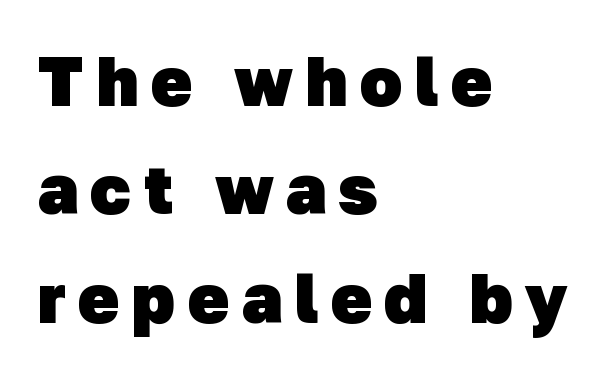
The image shows 69 px heavy sans-serif type; set left-aligned, normal line spacing (1.57x), not underlined; low stroke contrast and a medium x-height.
